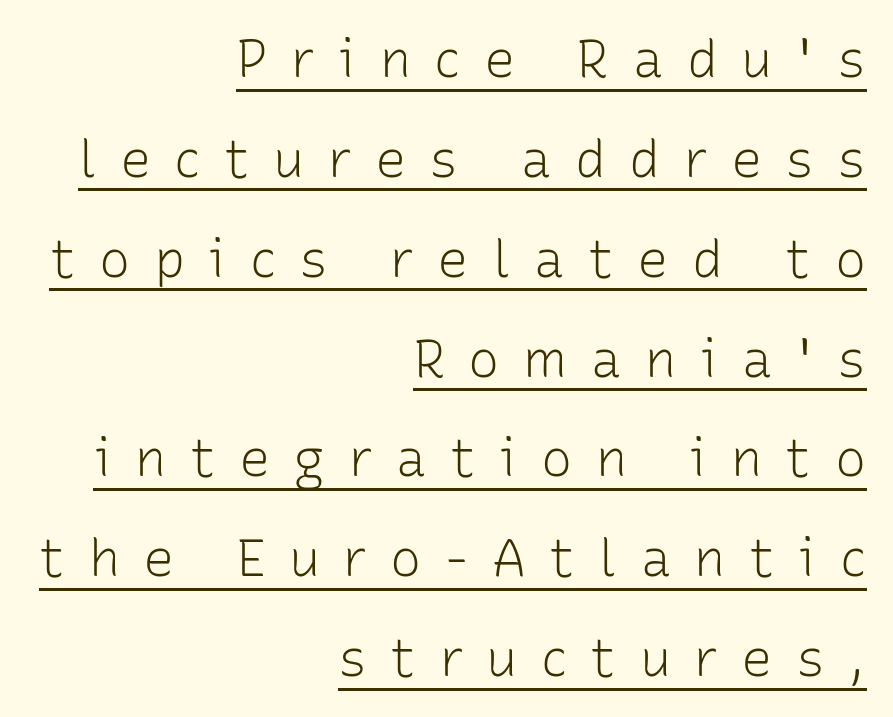
The designer went with a sans here, leaving each stem footless. If you drew a ruler down the right edge, every line would touch it. Is there an underline? Yes — a line sits under the letters. A quiet, ordinary-to-light weight characterises the typeface. This is the regular roman posture of the typeface. Looks like regular typesetting: each glyph gets only the width it needs.
